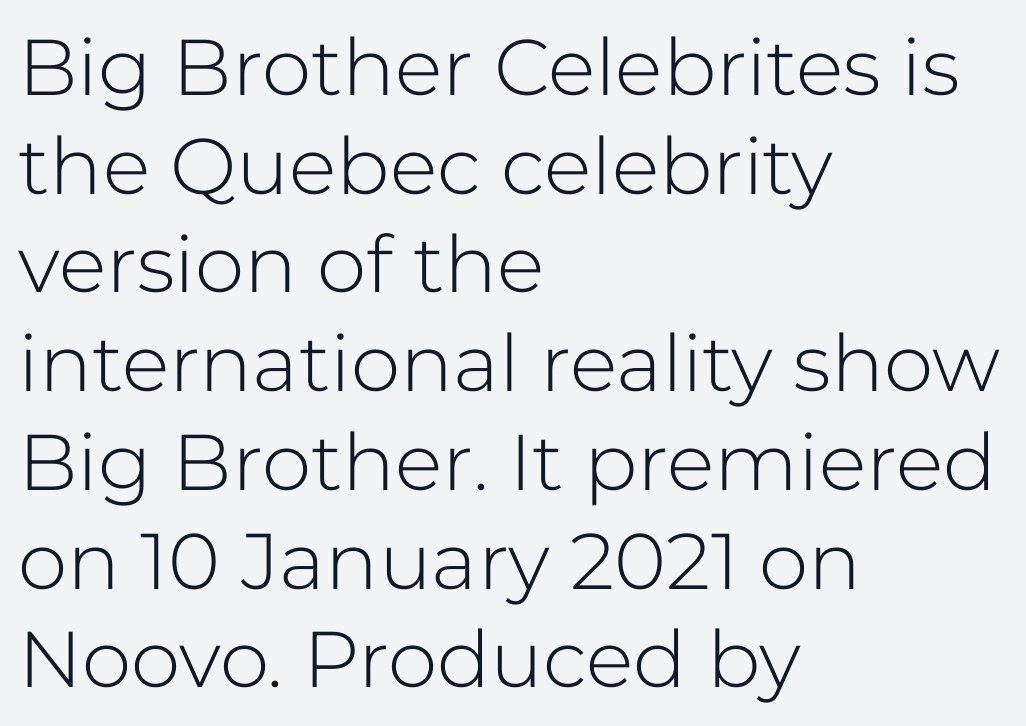
{"serif": "no", "italic": "no", "bold": "no", "weight": "light", "width": "normal", "stroke_contrast": "low", "x_height": "medium", "monospaced": "no", "underline": "no", "align": "left", "line_spacing": "normal", "line_spacing_ratio": 1.25, "letter_spacing": "normal", "letter_spacing_em": 0.0, "glyph_px": 79}
